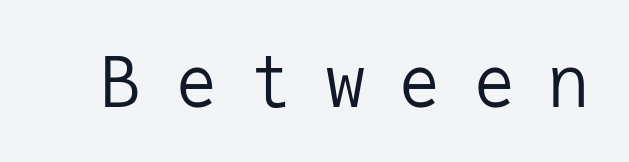
Q: Is the text bold? A: No.
Q: Is the text italic (slanted)? A: No, it is upright.
Q: Is the typeface a serif or a sans-serif typeface? A: Sans-serif.
Q: Is the text underlined? A: No.
Q: Is the spacing between letters normal or unusually wide? A: Unusually wide.
Q: Width (condensed, normal, or wide)? A: Normal.
Q: Stroke contrast? A: Low.
Q: x-height? A: Medium.
Q: Monospaced? A: Yes.
